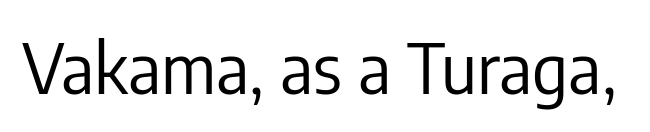
Is this a heavy cut? Hardly; it is regular or lighter. Nobody drew a line under any word here. Do the characters align in a grid? No, the font is proportional. It's the straight-up-and-down kind of type.
